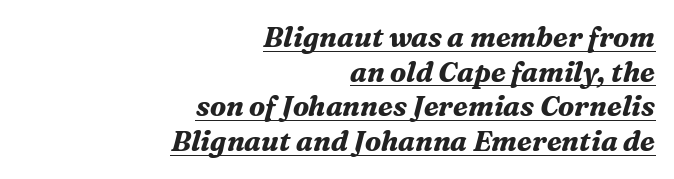
Q: Is the text bold? A: Yes.
Q: Is the text italic (slanted)? A: Yes, it leans right by about 16 degrees.
Q: Is the typeface a serif or a sans-serif typeface? A: Serif.
Q: Is the text underlined? A: Yes.
Q: How is the paragraph aligned? A: Right-aligned.
Q: Is the spacing between letters normal or unusually wide? A: Normal.
Q: Width (condensed, normal, or wide)? A: Normal.
Q: Stroke contrast? A: Medium.
Q: x-height? A: Medium.
Q: Monospaced? A: No.
